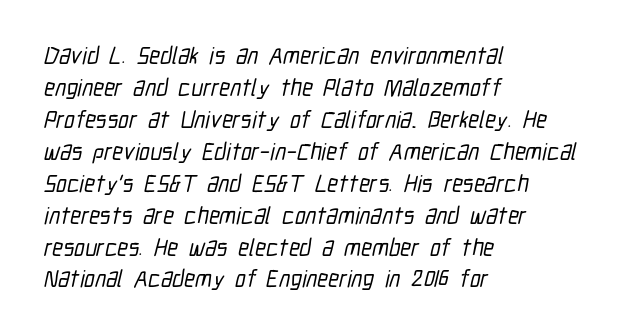
{"underline": "no", "align": "left", "line_spacing": "normal", "line_spacing_ratio": 1.33, "letter_spacing": "normal", "letter_spacing_em": 0.0, "glyph_px": 24}
